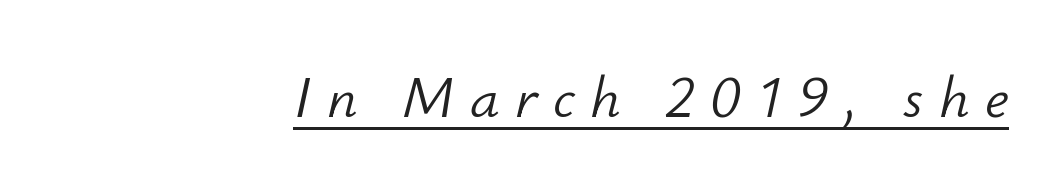
This sample has the flowing, uneven cadence of proportional lettering. The letterforms sit at book weight or below. The tracking reads as deliberately expanded to a designer's eye. Each line of the rendering has a horizontal stroke beneath the glyphs. The font's italic variant was chosen for this text. Typeset ragged left — the right edge is the straight one.
